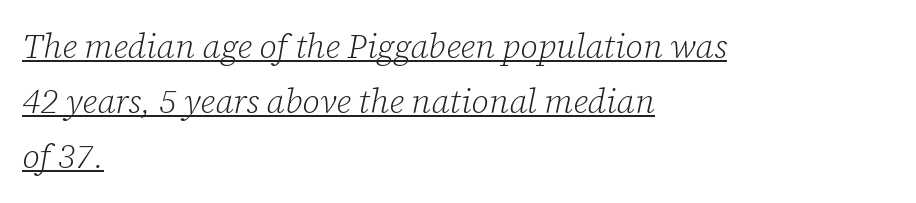
Where is the straight margin? On the left. Notice how descenders clear the ascenders below comfortably — that's standard leading. Standard letterfit; no display-style spreading of the glyphs. These glyphs show unthickened strokes, regular width or finer. In terms of posture, this sample is oblique.
